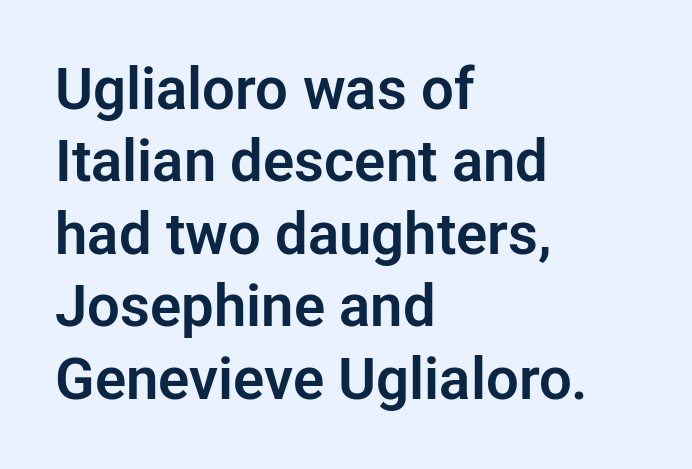
The image shows 58 px sans-serif type, upright; set left-aligned, normal line spacing (1.25x), normal letter spacing, not underlined; low stroke contrast and a medium x-height.
